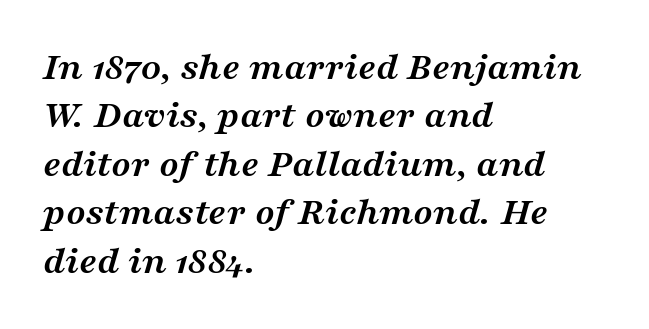
Q: Is the text bold? A: Yes.
Q: Is the text italic (slanted)? A: Yes, it leans right by about 16 degrees.
Q: Is the typeface a serif or a sans-serif typeface? A: Serif.
Q: Is the text underlined? A: No.
Q: How is the paragraph aligned? A: Left-aligned.
Q: Is the spacing between letters normal or unusually wide? A: Normal.
Q: Width (condensed, normal, or wide)? A: Wide.
Q: Stroke contrast? A: Medium.
Q: x-height? A: Medium.
Q: Monospaced? A: No.
